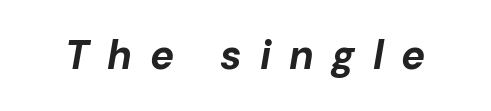
The image shows 40 px bold type, italic (leaning right); set unusually wide letter spacing (+0.45 em), not underlined; low stroke contrast and a medium x-height.
